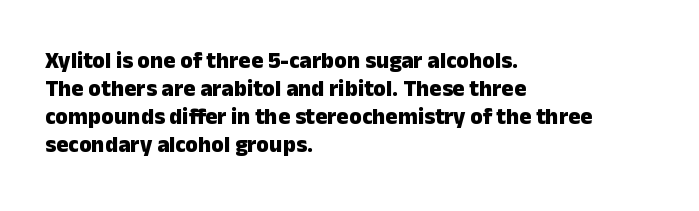
Q: Is the text bold? A: Yes.
Q: Is the text italic (slanted)? A: No, it is upright.
Q: Is the text underlined? A: No.
Q: How is the paragraph aligned? A: Left-aligned.
Q: Is the spacing between letters normal or unusually wide? A: Normal.
